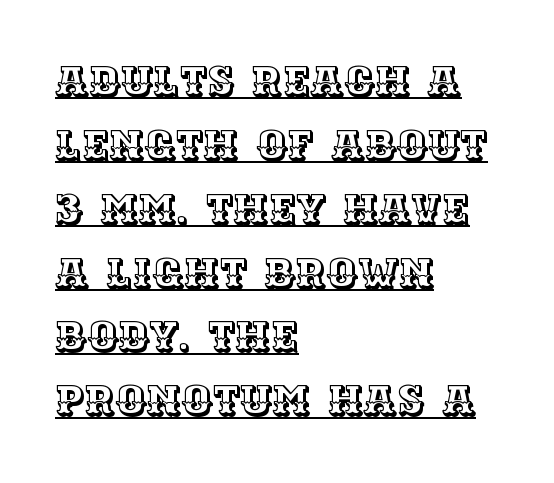
The letters advance in unequal steps, a hallmark of proportional type. Ordinary non-slanted type is in use. Where is the straight margin? On the left. Each new line begins a customary step beneath the previous one. Characters follow at the spacing the type designer built in.
